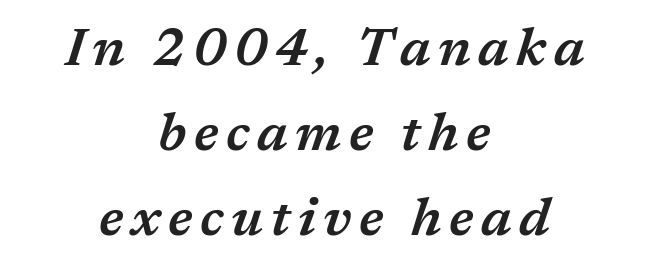
{"italic": "yes", "lean": "right", "slant_degrees": 17, "bold": "semi", "weight": "semibold", "width": "normal", "stroke_contrast": "medium", "x_height": "medium", "monospaced": "no", "underline": "no", "align": "center", "line_spacing": "normal", "line_spacing_ratio": 1.6, "glyph_px": 53}
